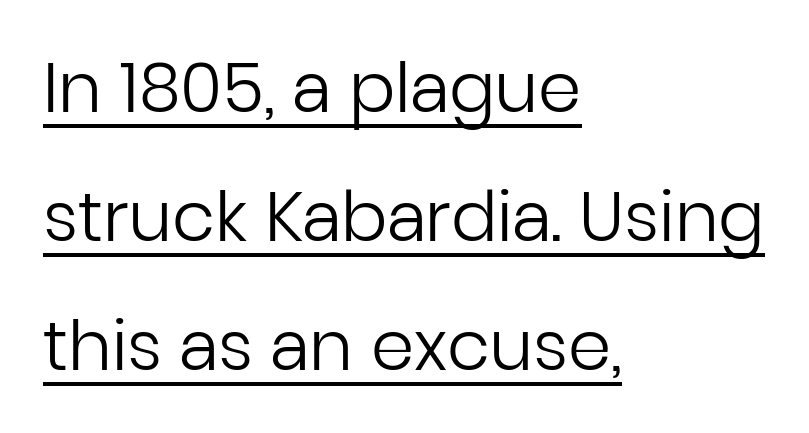
Tall strokes in this sample are plumb rather than angled. Is this a sans? Yes — the strokes have no serifs. Glance below the letters and you will spot a drawn line. These lines are rendered in a variable-pitch font. Every row of glyphs begins at an identical x-position on the left.
